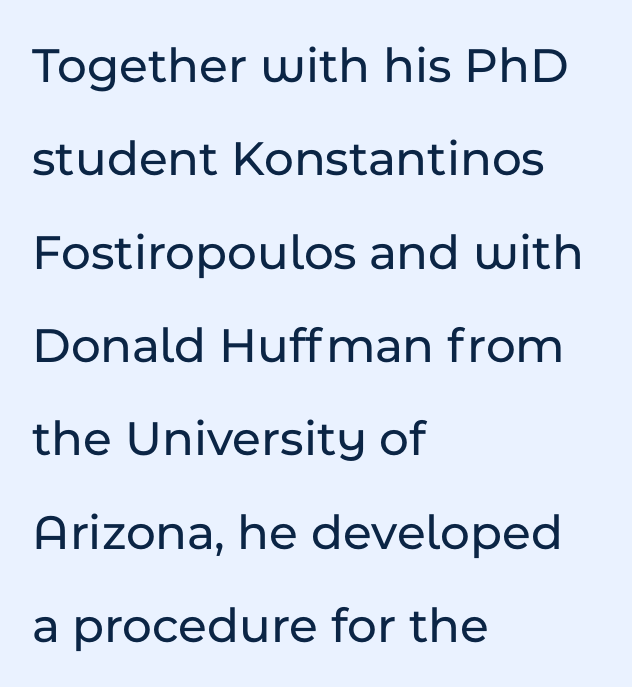
The image shows 51 px sans-serif type, upright; set left-aligned, line spacing 1.83x, normal letter spacing, not underlined; low stroke contrast and a medium x-height.
